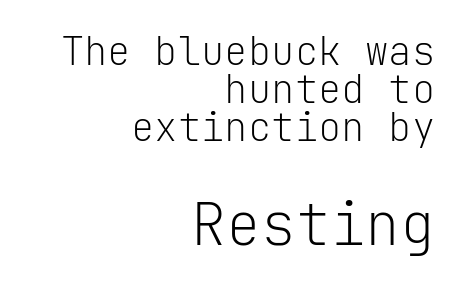
The image shows 58 px light sans-serif type, upright, monospaced; set right-aligned, tight line spacing (0.98x), normal letter spacing, not underlined; the second (bottom) block is 1.49x larger; low stroke contrast and a medium x-height.
